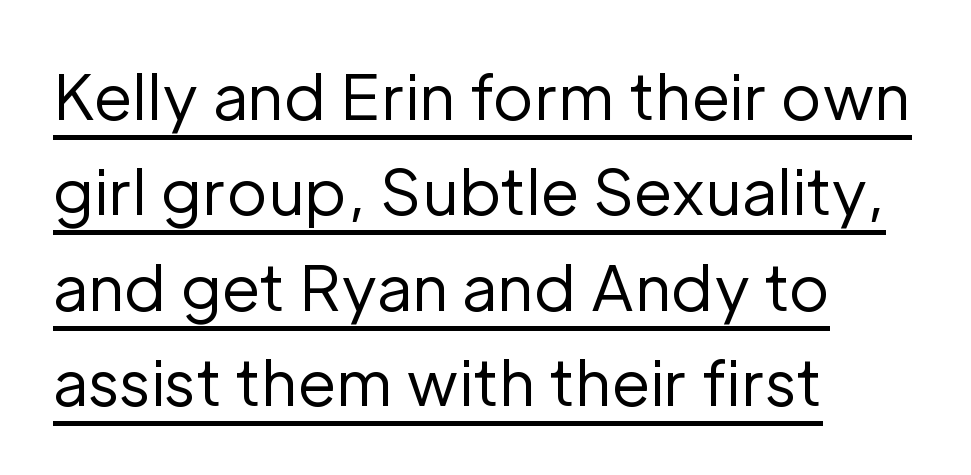
Q: Is the text bold? A: No.
Q: Is the text italic (slanted)? A: No, it is upright.
Q: Is the typeface a serif or a sans-serif typeface? A: Sans-serif.
Q: Is the text underlined? A: Yes.
Q: How is the paragraph aligned? A: Left-aligned.
Q: Is the spacing between letters normal or unusually wide? A: Normal.
Q: Is the spacing between lines tight, normal or loose? A: Normal.
Q: Width (condensed, normal, or wide)? A: Normal.
Q: Stroke contrast? A: Low.
Q: x-height? A: Medium.
Q: Monospaced? A: No.
